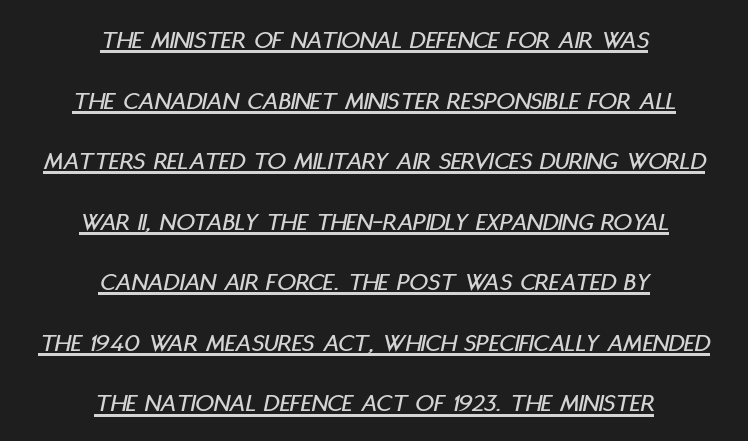
Short note: letters normally spaced. Designer's note — italics engaged. The passage is arranged like a title page — every line centered. The lines are spread far apart with generous leading. This rendering features underlined lettering.
